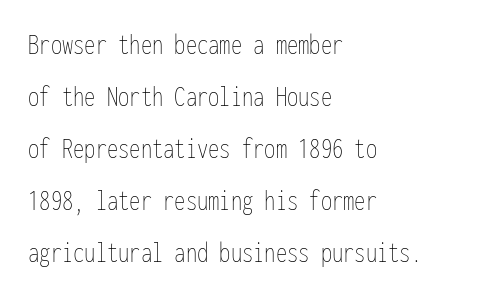
The image shows 30 px thin, condensed type, upright, monospaced; set left-aligned, line spacing 1.73x, normal letter spacing, not underlined; low stroke contrast and a medium x-height.
